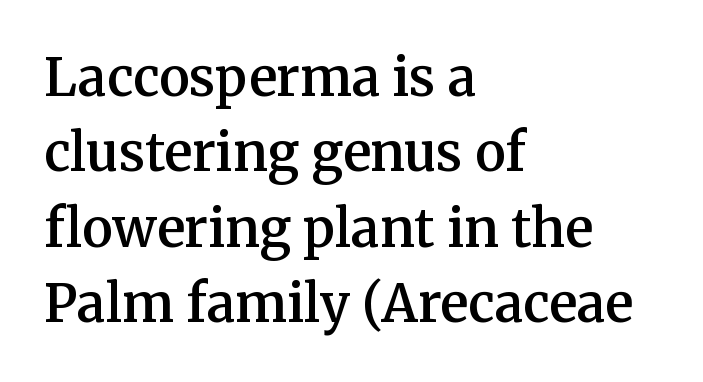
Q: Is the text bold? A: Semi-bold.
Q: Is the text italic (slanted)? A: No, it is upright.
Q: Is the typeface a serif or a sans-serif typeface? A: Serif.
Q: Is the text underlined? A: No.
Q: How is the paragraph aligned? A: Left-aligned.
Q: Is the spacing between letters normal or unusually wide? A: Normal.
Q: Is the spacing between lines tight, normal or loose? A: Normal.
Q: Width (condensed, normal, or wide)? A: Normal.
Q: Stroke contrast? A: Medium.
Q: x-height? A: Medium.
Q: Monospaced? A: No.
